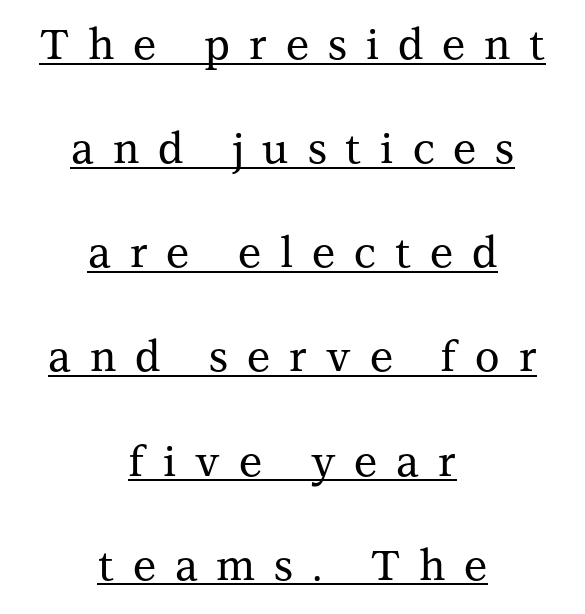
The image shows 42 px serif type, upright; set centered, loose line spacing (2.48x), unusually wide letter spacing (+0.45 em), underlined; medium stroke contrast and a medium x-height.
